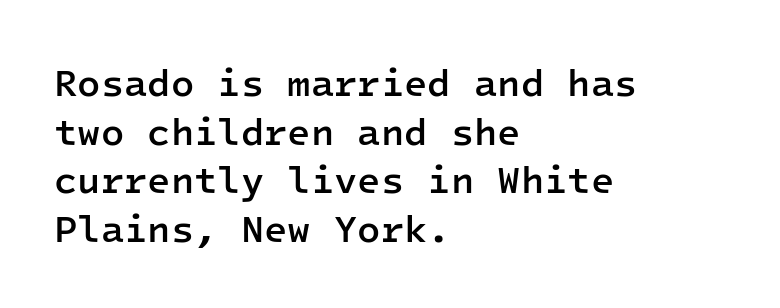
{"serif": "no", "italic": "no", "bold": "semi", "weight": "semibold", "width": "normal", "stroke_contrast": "low", "x_height": "medium", "monospaced": "yes", "underline": "no", "align": "left", "line_spacing": "normal", "line_spacing_ratio": 1.28, "letter_spacing": "normal", "letter_spacing_em": 0.0, "glyph_px": 38}
